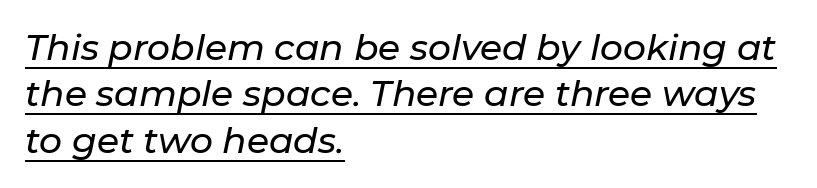
The image shows 36 px text type, italic (leaning right); set left-aligned, normal line spacing (1.29x), normal letter spacing, underlined; low stroke contrast and a medium x-height.
